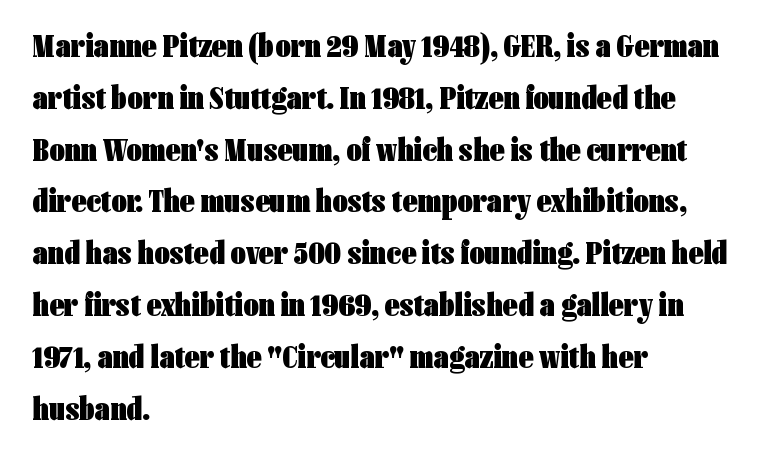
Regarding serifs, this sample does without them. Words appear dense and cohesive because spacing is normal. Every stem runs plumb, perpendicular to the baseline. Unmarked baselines from the first word to the last.
